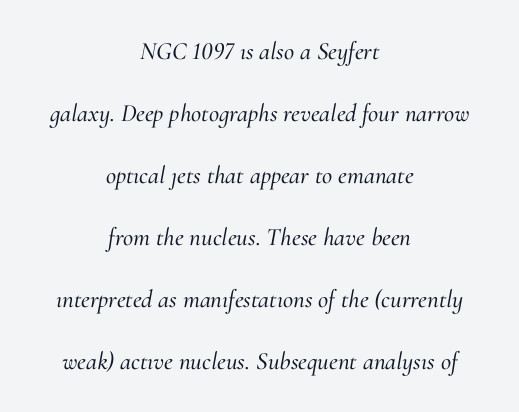
Q: Is the text italic (slanted)? A: Yes, it leans right by about 10 degrees.
Q: Is the text underlined? A: No.
Q: How is the paragraph aligned? A: Centered.
Q: Is the spacing between letters normal or unusually wide? A: Normal.
Q: Is the spacing between lines tight, normal or loose? A: Loose.
